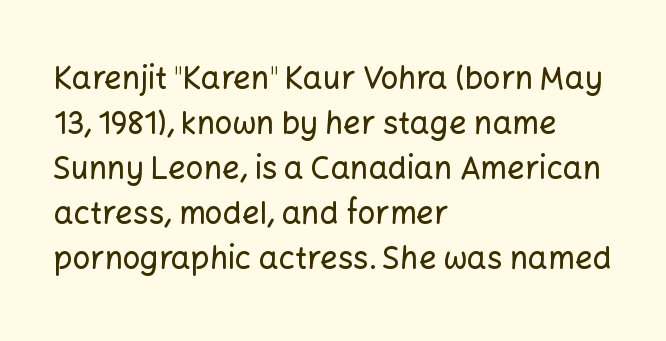
Q: Is the text italic (slanted)? A: No, it is upright.
Q: Is the typeface a serif or a sans-serif typeface? A: Sans-serif.
Q: Is the text underlined? A: No.
Q: How is the paragraph aligned? A: Left-aligned.
Q: Is the spacing between letters normal or unusually wide? A: Normal.
Q: Is the spacing between lines tight, normal or loose? A: Normal.
Q: Width (condensed, normal, or wide)? A: Normal.
Q: Stroke contrast? A: Low.
Q: x-height? A: Medium.
Q: Monospaced? A: No.
